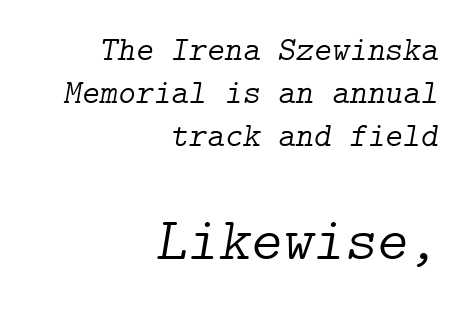
Character size in the trailing block exceeds that of the leading block. Type without underlining. On a weight scale, this lands at 450 or below. Each new line begins a customary step beneath the previous one. Quick note: italic.
